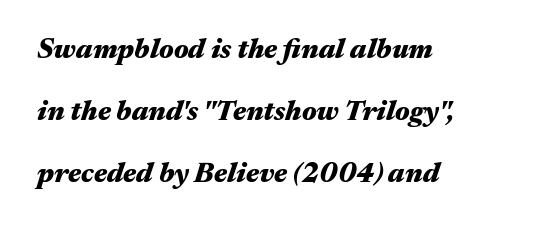
The image shows 28 px heavy, wide type, italic (leaning right); set left-aligned, loose line spacing (2.22x), normal letter spacing, not underlined; medium stroke contrast and a medium x-height.
